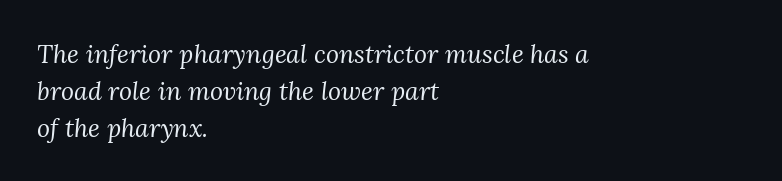
{"italic": "yes", "lean": "right", "slant_degrees": 3, "bold": "no", "underline": "no", "align": "left", "line_spacing": "normal", "line_spacing_ratio": 1.48, "letter_spacing": "normal", "letter_spacing_em": 0.0, "glyph_px": 25}
